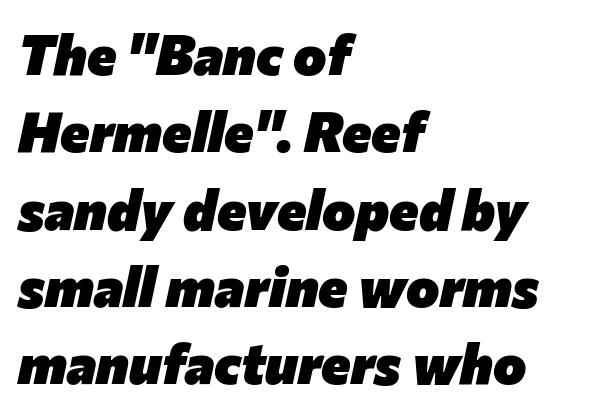
{"italic": "yes", "lean": "right", "slant_degrees": 12, "bold": "yes", "weight": "heavy", "width": "normal", "stroke_contrast": "low", "x_height": "medium", "monospaced": "no", "underline": "no", "align": "left", "line_spacing": "normal", "line_spacing_ratio": 1.38, "letter_spacing": "normal", "letter_spacing_em": 0.0, "glyph_px": 56}
